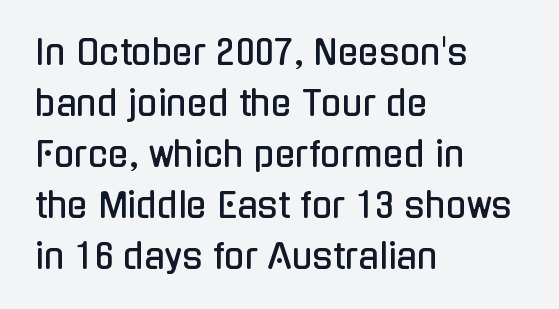
{"serif": "no", "italic": "no", "width": "condensed", "stroke_contrast": "low", "x_height": "medium", "monospaced": "no", "underline": "no", "align": "left", "line_spacing": "normal", "line_spacing_ratio": 1.5, "letter_spacing": "normal", "letter_spacing_em": 0.0, "glyph_px": 34}
